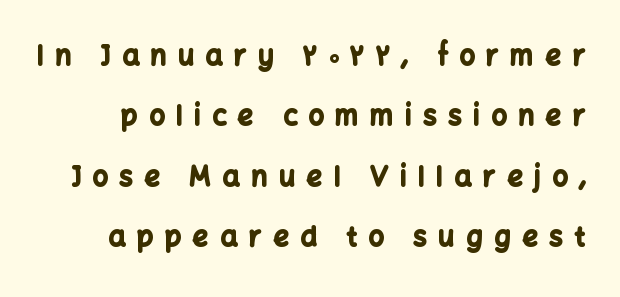
{"italic": "no", "bold": "yes", "underline": "no", "line_spacing": "loose", "line_spacing_ratio": 2.24, "letter_spacing": "wide", "letter_spacing_em": 0.43, "glyph_px": 27}
